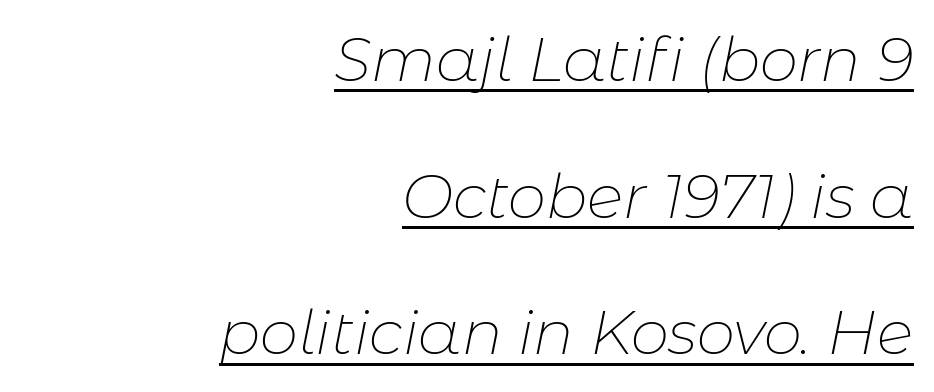
{"italic": "yes", "lean": "right", "slant_degrees": 11, "bold": "no", "weight": "thin", "width": "normal", "stroke_contrast": "low", "x_height": "medium", "monospaced": "no", "underline": "yes", "align": "right", "line_spacing": "loose", "line_spacing_ratio": 2.24, "letter_spacing": "normal", "letter_spacing_em": 0.0, "glyph_px": 61}
